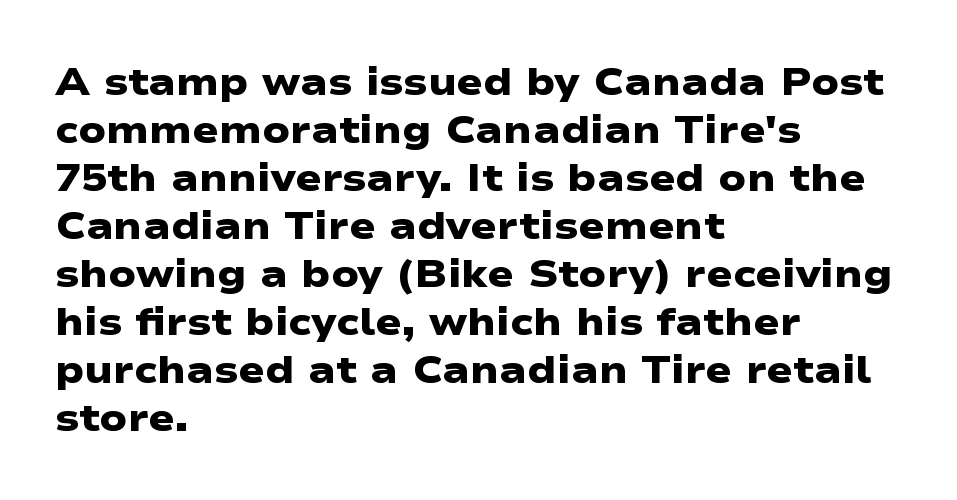
Q: Is the text bold? A: Yes.
Q: Is the typeface a serif or a sans-serif typeface? A: Sans-serif.
Q: Is the text underlined? A: No.
Q: How is the paragraph aligned? A: Left-aligned.
Q: Is the spacing between letters normal or unusually wide? A: Normal.
Q: Width (condensed, normal, or wide)? A: Wide.
Q: Stroke contrast? A: Low.
Q: x-height? A: Medium.
Q: Monospaced? A: No.
